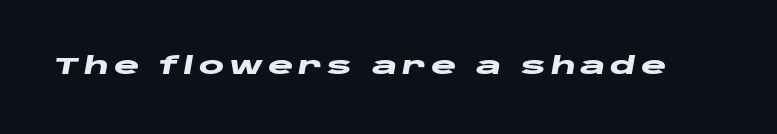
Q: Is the text bold? A: Yes.
Q: Is the text italic (slanted)? A: Yes, it leans right by about 10 degrees.
Q: Is the text underlined? A: No.
Q: Is the spacing between letters normal or unusually wide? A: Unusually wide.
